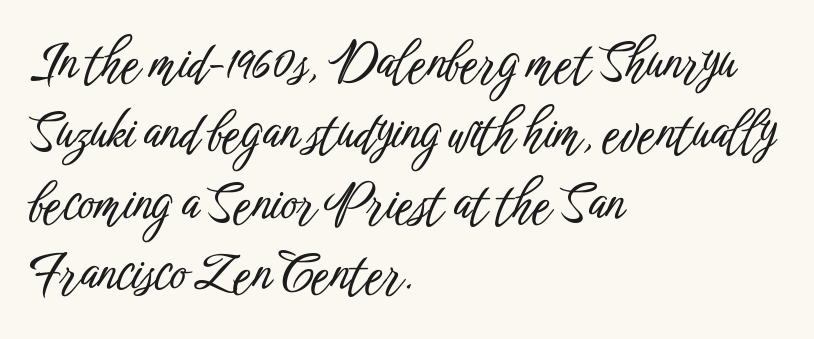
The image shows 50 px condensed sans-serif type; set left-aligned, normal line spacing (1.41x), normal letter spacing, not underlined; low stroke contrast and a medium x-height.
